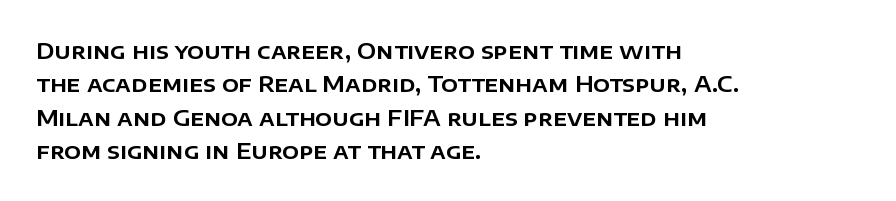
The image shows 22 px text type, upright; set left-aligned, normal line spacing (1.52x), normal letter spacing, not underlined.
